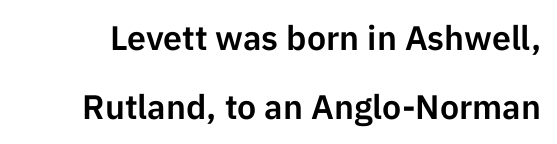
The image shows 34 px sans-serif type, upright; set loose line spacing (2.03x), normal letter spacing, not underlined; low stroke contrast and a medium x-height.
